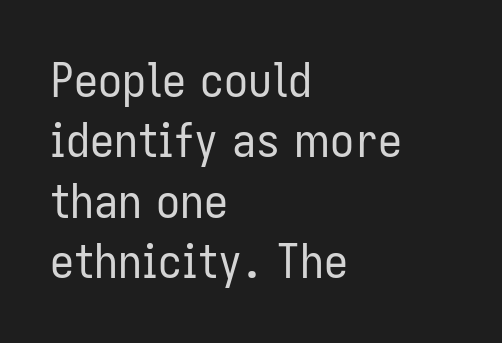
The image shows 48 px regular-weight, condensed sans-serif type, upright; set left-aligned, normal line spacing (1.26x), normal letter spacing, not underlined; low stroke contrast and a medium x-height.
